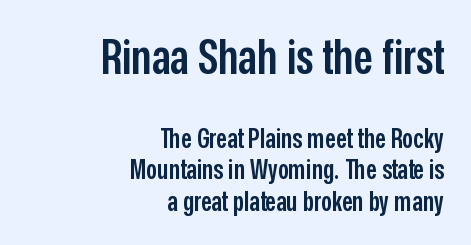
{"serif": "no", "italic": "no", "bold": "semi", "weight": "semibold", "width": "condensed", "stroke_contrast": "low", "x_height": "medium", "monospaced": "no", "underline": "no", "align": "right", "line_spacing_ratio": 1.16, "letter_spacing": "normal", "letter_spacing_em": 0.0, "larger_block": "first", "size_ratio": 1.78, "glyph_px": 48}
